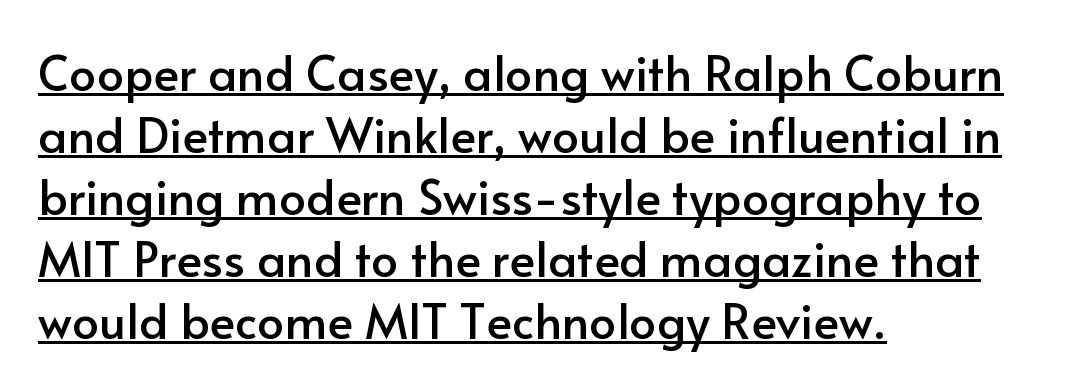
The image shows 48 px sans-serif type, upright; set left-aligned, normal line spacing (1.29x), normal letter spacing, underlined; low stroke contrast and a small x-height.
